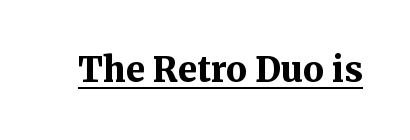
The image shows 34 px bold serif type, upright; set normal letter spacing, underlined; medium stroke contrast and a medium x-height.
